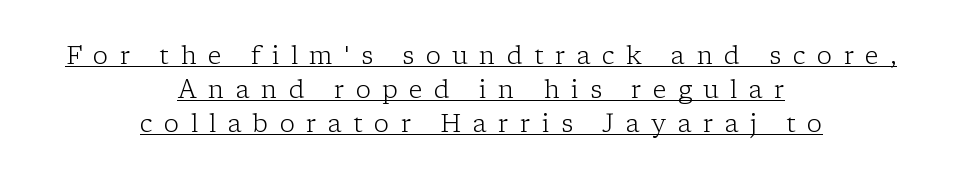
Q: Is the text bold? A: No.
Q: Is the text italic (slanted)? A: No, it is upright.
Q: Is the text underlined? A: Yes.
Q: How is the paragraph aligned? A: Centered.
Q: Is the spacing between letters normal or unusually wide? A: Unusually wide.
Q: Is the spacing between lines tight, normal or loose? A: Normal.
